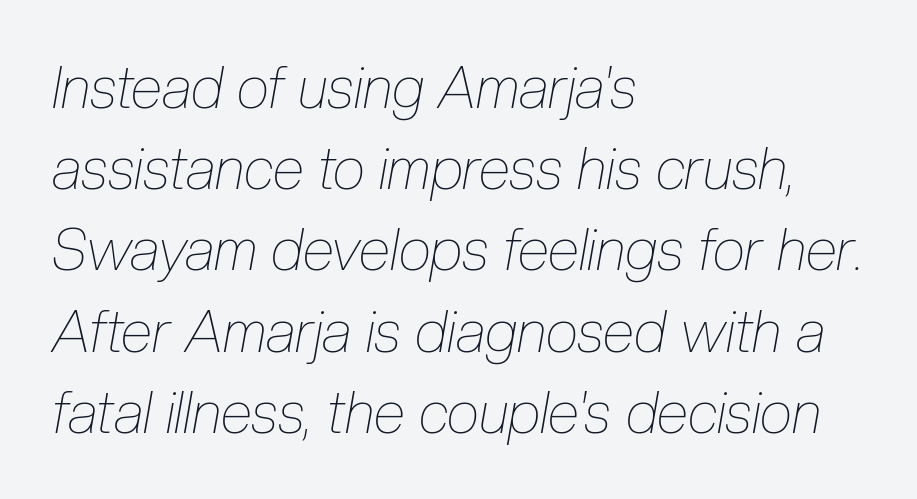
{"italic": "yes", "lean": "right", "slant_degrees": 10, "bold": "no", "weight": "thin", "width": "condensed", "stroke_contrast": "low", "x_height": "medium", "monospaced": "no", "underline": "no", "align": "left", "line_spacing": "normal", "line_spacing_ratio": 1.4, "letter_spacing": "normal", "letter_spacing_em": 0.0, "glyph_px": 58}
